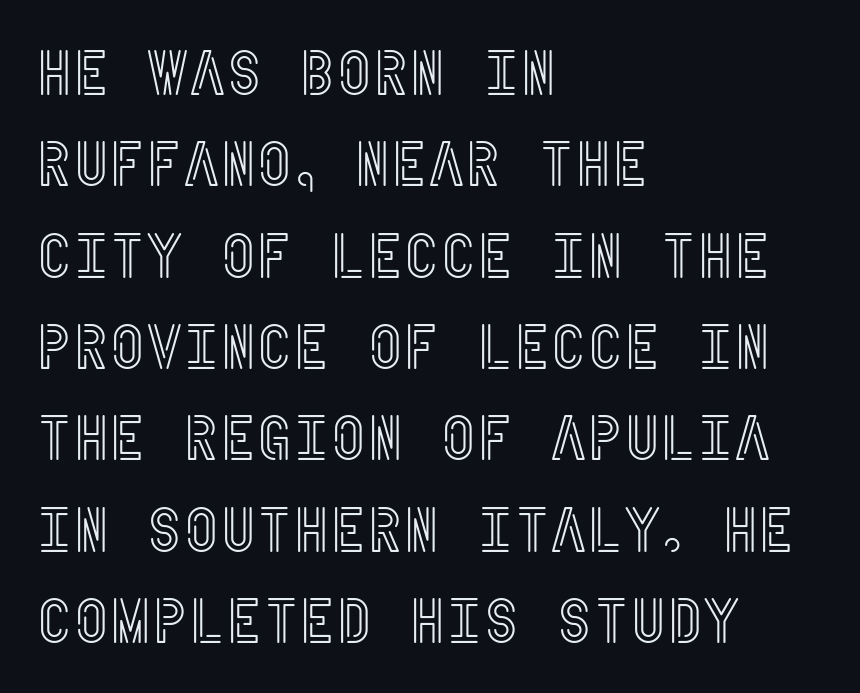
{"italic": "no", "width": "condensed", "x_height": "large", "underline": "no", "align": "left", "line_spacing": "normal", "line_spacing_ratio": 1.45, "letter_spacing": "normal", "letter_spacing_em": 0.0, "glyph_px": 63}
